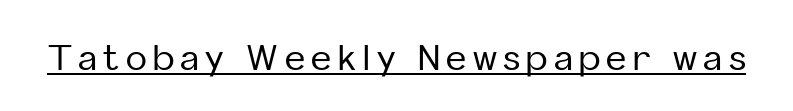
Notice how the stems are strictly vertical — no italics here. What kind of face is this? One without serifs — a sans. Check the space under the baseline: a stroke is drawn there. A typesetter would call this proportional, since set widths differ per character.
